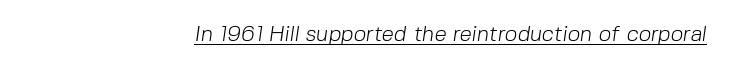
{"bold": "no", "underline": "yes", "letter_spacing": "normal", "letter_spacing_em": 0.0, "glyph_px": 22}
